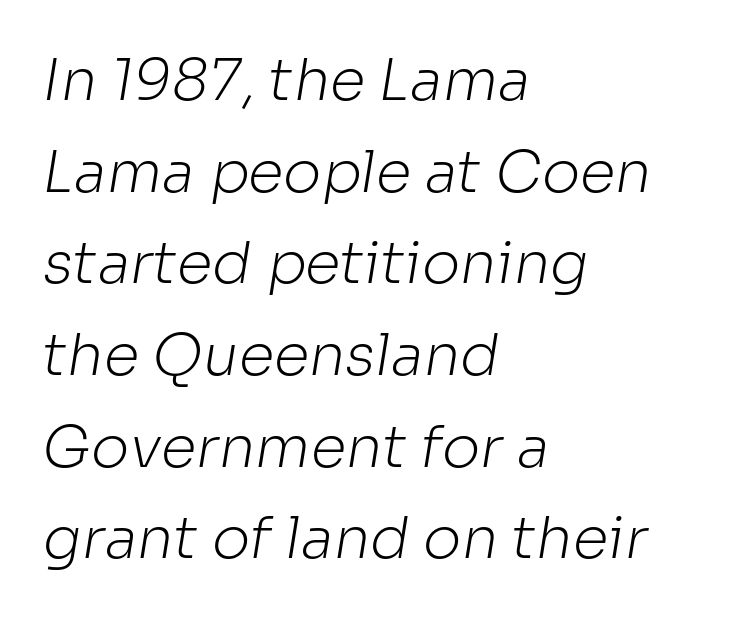
{"serif": "no", "bold": "no", "weight": "light", "width": "normal", "stroke_contrast": "low", "x_height": "medium", "monospaced": "no", "underline": "no", "align": "left", "line_spacing": "normal", "line_spacing_ratio": 1.58, "letter_spacing": "normal", "letter_spacing_em": 0.0, "glyph_px": 58}
